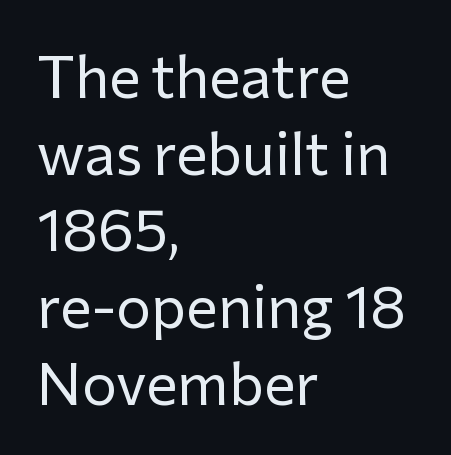
The image shows 59 px regular-weight sans-serif type, upright; set left-aligned, normal line spacing (1.3x), normal letter spacing, not underlined; low stroke contrast and a medium x-height.
